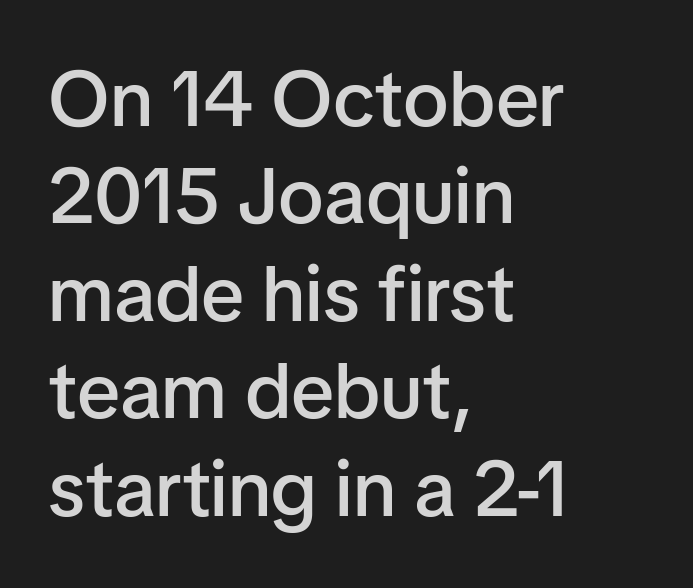
Q: Is the text bold? A: Semi-bold.
Q: Is the text italic (slanted)? A: No, it is upright.
Q: Is the typeface a serif or a sans-serif typeface? A: Sans-serif.
Q: Is the text underlined? A: No.
Q: How is the paragraph aligned? A: Left-aligned.
Q: Is the spacing between letters normal or unusually wide? A: Normal.
Q: Is the spacing between lines tight, normal or loose? A: Normal.
Q: Width (condensed, normal, or wide)? A: Normal.
Q: Stroke contrast? A: Low.
Q: x-height? A: Medium.
Q: Monospaced? A: No.
